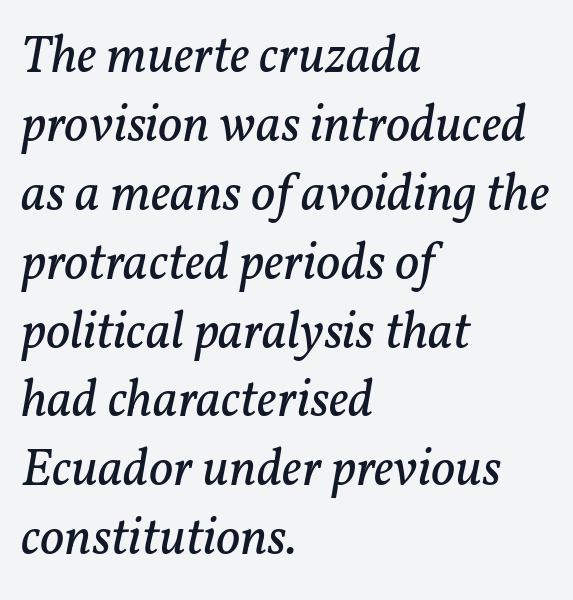
The image shows 53 px regular-weight serif type, italic (leaning right); set left-aligned, normal line spacing (1.3x), normal letter spacing, not underlined; low stroke contrast and a medium x-height.
